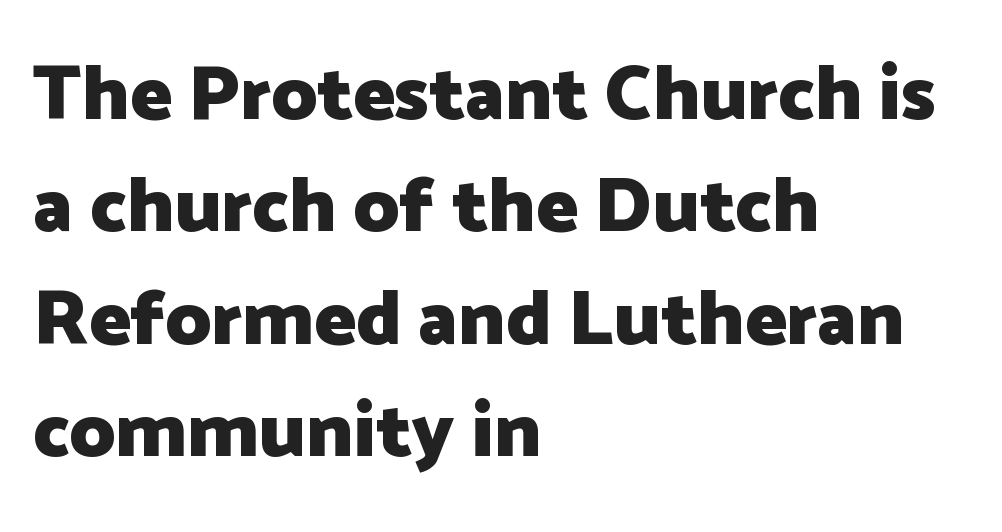
Q: Is the text bold? A: Yes.
Q: Is the text italic (slanted)? A: No, it is upright.
Q: Is the typeface a serif or a sans-serif typeface? A: Sans-serif.
Q: Is the text underlined? A: No.
Q: How is the paragraph aligned? A: Left-aligned.
Q: Is the spacing between letters normal or unusually wide? A: Normal.
Q: Is the spacing between lines tight, normal or loose? A: Normal.
Q: Width (condensed, normal, or wide)? A: Normal.
Q: Stroke contrast? A: Low.
Q: x-height? A: Medium.
Q: Monospaced? A: No.
